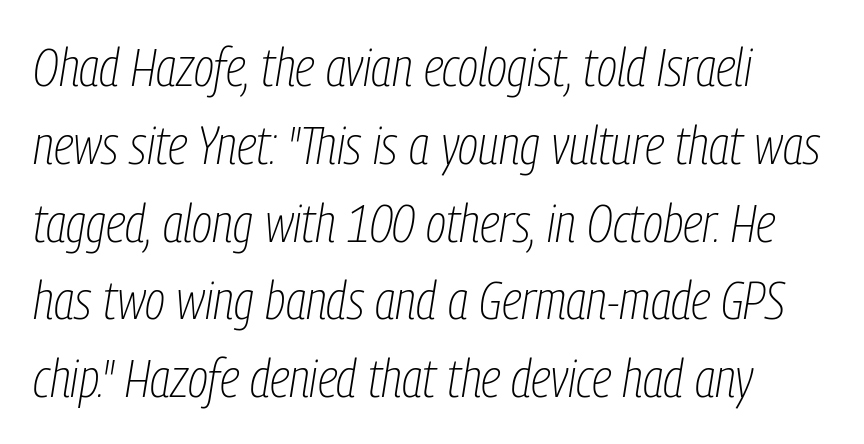
Leading matches the norm, producing a regular column. The passage shown has conventional tracking throughout. Weight class: somewhere from thin through regular. Beneath every word, the page is bare. Quick note: italic.
